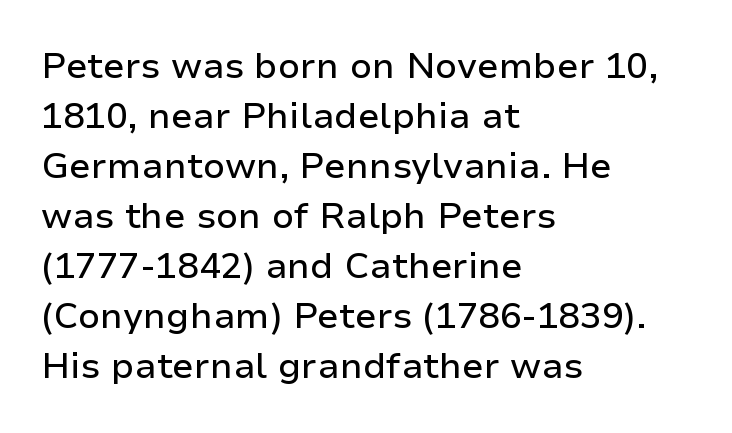
The image shows 36 px sans-serif type, upright; set left-aligned, normal line spacing (1.39x), normal letter spacing, not underlined; low stroke contrast and a medium x-height.
